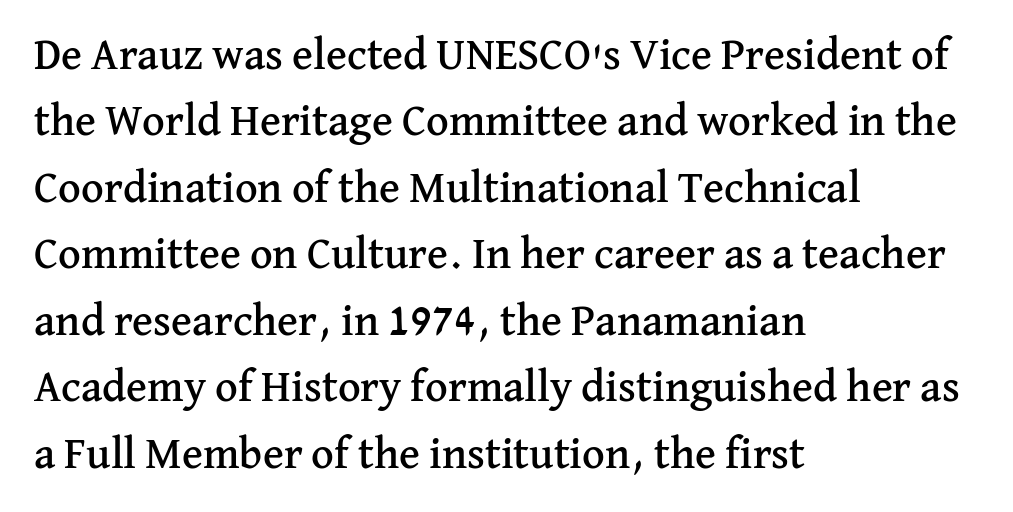
Glance below the letters and you will spot only blank space. The letters advance in unequal steps, a hallmark of proportional type. In terms of posture, this sample is upright. These lines stack with their left ends in a neat column.
